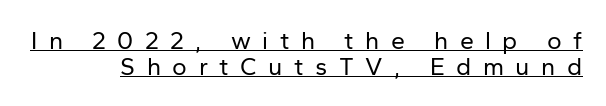
{"italic": "no", "bold": "no", "underline": "yes", "align": "right", "line_spacing": "tight", "line_spacing_ratio": 1.04, "letter_spacing": "wide", "letter_spacing_em": 0.46, "glyph_px": 25}
